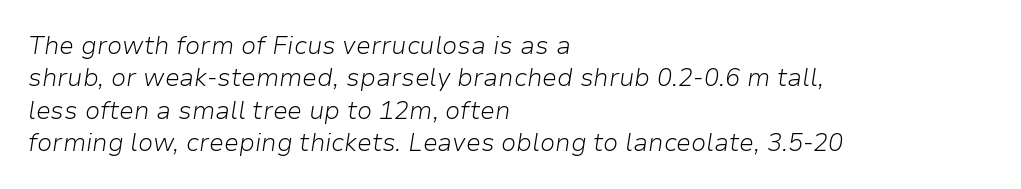
{"italic": "yes", "lean": "right", "slant_degrees": 9, "bold": "no", "underline": "no", "align": "left", "line_spacing": "normal", "line_spacing_ratio": 1.3, "letter_spacing": "normal", "letter_spacing_em": 0.0, "glyph_px": 25}
